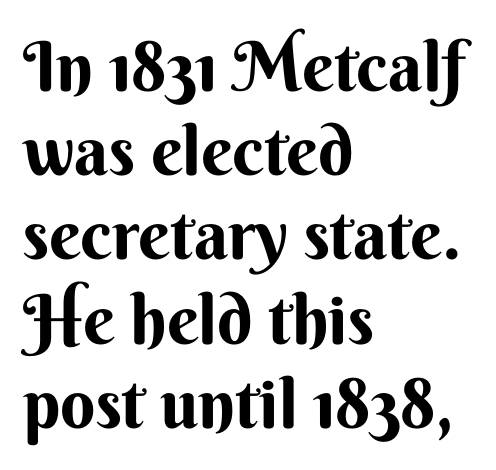
Reading down the block, your eye returns to a fixed left position each line. The passage shown is emphatically bold. Each letter's strokes conclude bluntly, with no projecting serifs. When letters stand straight like this, we call the style roman or upright.
